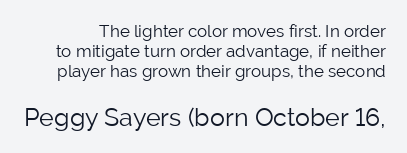
The image shows 25 px text type, upright; set line spacing 1.19x, normal letter spacing, not underlined; the second (bottom) block is 1.47x larger.
